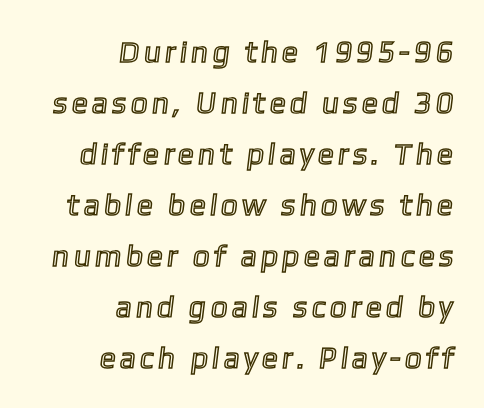
Q: Is the text underlined? A: No.
Q: How is the paragraph aligned? A: Right-aligned.
Q: Is the spacing between letters normal or unusually wide? A: Unusually wide.
Q: Is the spacing between lines tight, normal or loose? A: Normal.
Q: Width (condensed, normal, or wide)? A: Condensed.
Q: x-height? A: Medium.
Q: Monospaced? A: No.
